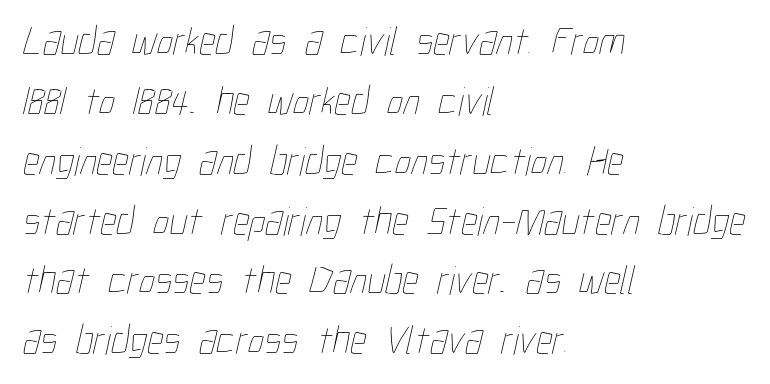
How would I describe the line gaps? Plain and ordinary. Think standard paragraph weight, or any step lighter than that. You could not count columns in this text — the font is proportionally spaced. Tracking here is standard; glyphs follow each other at the usual distance.
